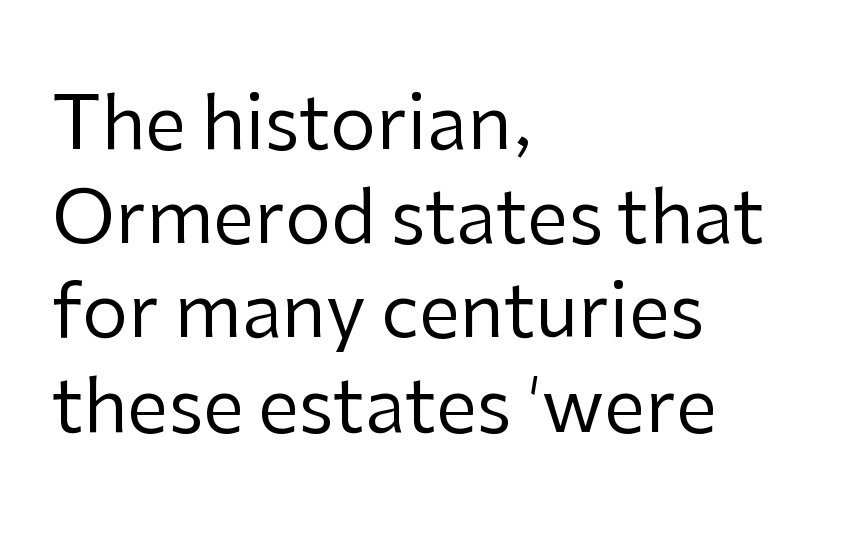
{"serif": "no", "italic": "no", "bold": "no", "weight": "regular", "width": "normal", "stroke_contrast": "low", "x_height": "medium", "monospaced": "no", "underline": "no", "align": "left", "line_spacing": "normal", "line_spacing_ratio": 1.29, "letter_spacing": "normal", "letter_spacing_em": 0.0, "glyph_px": 73}
